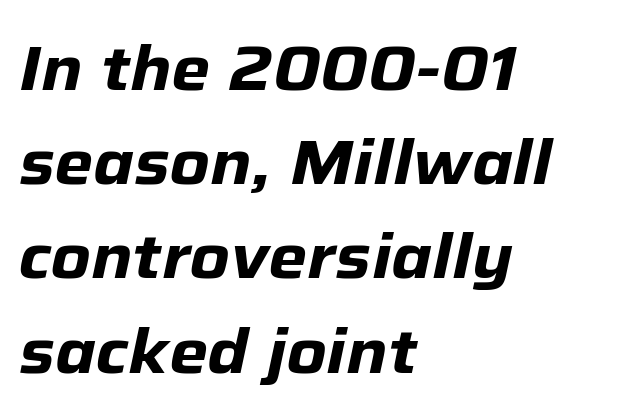
The image shows 62 px heavy type, italic (leaning right); set left-aligned, normal line spacing (1.52x), normal letter spacing, not underlined; low stroke contrast and a medium x-height.
